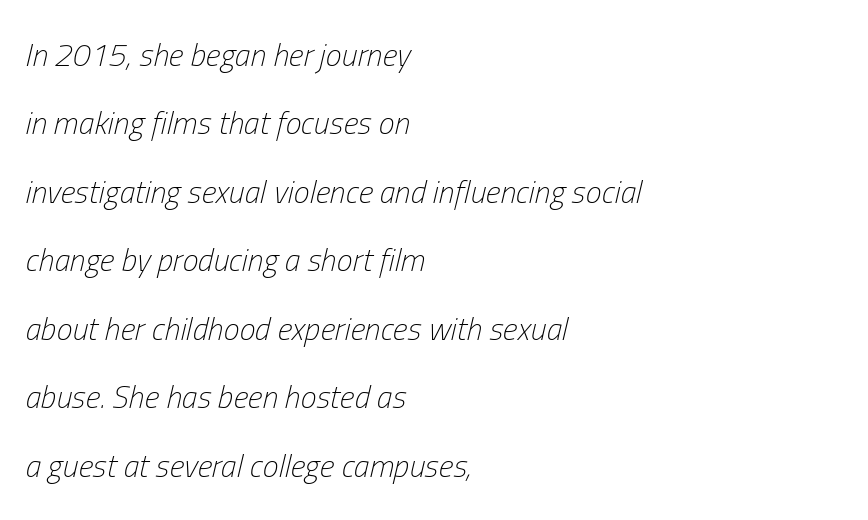
{"italic": "yes", "lean": "right", "slant_degrees": 13, "bold": "no", "weight": "light", "width": "condensed", "stroke_contrast": "low", "x_height": "medium", "monospaced": "no", "underline": "no", "align": "left", "line_spacing": "loose", "line_spacing_ratio": 2.14, "letter_spacing": "normal", "letter_spacing_em": 0.0, "glyph_px": 32}
